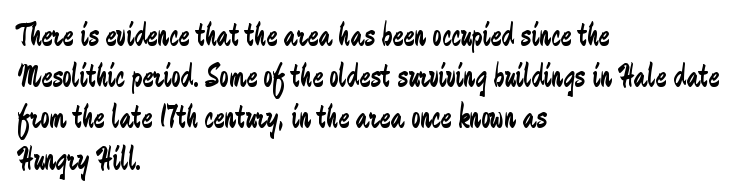
The image shows 33 px regular-weight, condensed sans-serif type; set left-aligned, normal line spacing (1.25x), normal letter spacing, not underlined; low stroke contrast and a medium x-height.
